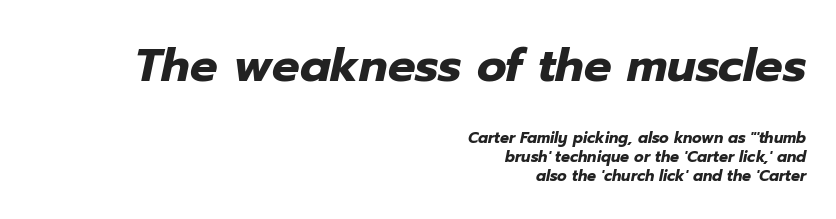
Q: Is the text bold? A: Yes.
Q: Is the text italic (slanted)? A: Yes, it leans right by about 12 degrees.
Q: Is the text underlined? A: No.
Q: How is the paragraph aligned? A: Right-aligned.
Q: Is the spacing between letters normal or unusually wide? A: Normal.
Q: Is the spacing between lines tight, normal or loose? A: Normal.
Q: Which block of text is set in a larger size, the first (top) or the second (bottom)? A: The first (top) one.
Q: Width (condensed, normal, or wide)? A: Normal.
Q: Stroke contrast? A: Low.
Q: x-height? A: Medium.
Q: Monospaced? A: No.
